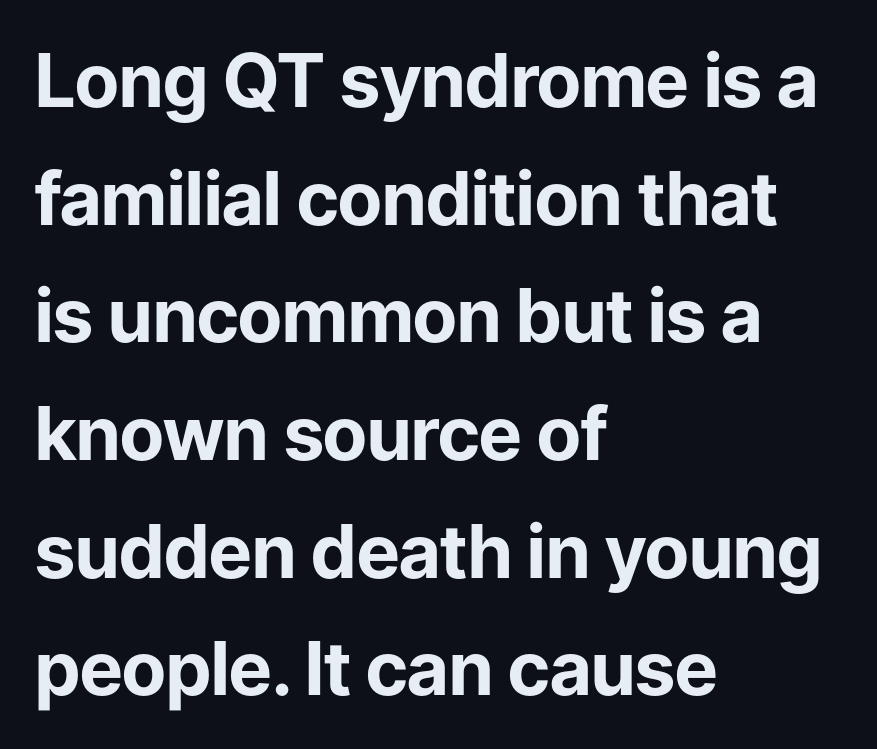
Every row of glyphs begins at an identical x-position on the left. Heavy-handed strokes throughout: this text is bold. Between one letter and the next there's only the usual sliver of space. I'd call this a sans setting — the letters go barefoot. When letters stand straight like this, we call the style roman or upright.
